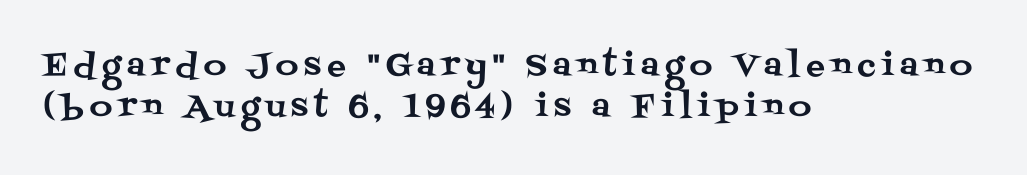
Q: Is the text italic (slanted)? A: No, it is upright.
Q: Is the typeface a serif or a sans-serif typeface? A: Serif.
Q: Is the text underlined? A: No.
Q: How is the paragraph aligned? A: Left-aligned.
Q: Is the spacing between letters normal or unusually wide? A: Unusually wide.
Q: Is the spacing between lines tight, normal or loose? A: Normal.
Q: Width (condensed, normal, or wide)? A: Normal.
Q: Stroke contrast? A: Medium.
Q: x-height? A: Large.
Q: Monospaced? A: No.
